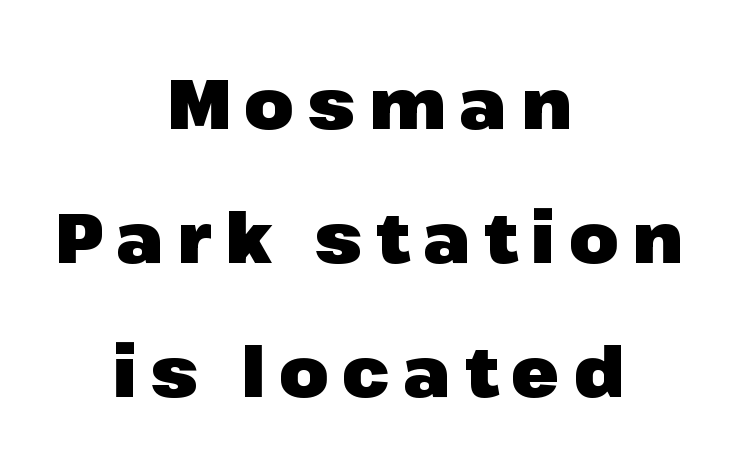
{"serif": "no", "italic": "no", "bold": "yes", "weight": "heavy", "width": "normal", "stroke_contrast": "low", "x_height": "medium", "monospaced": "no", "underline": "no", "align": "center", "line_spacing_ratio": 1.89, "glyph_px": 71}
